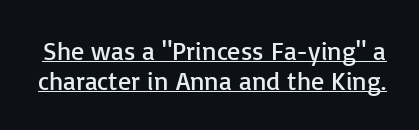
Summary of vertical rhythm: compact, with narrow interline spacing. Designer's note — italics off, roman on. Summary of weight: not heavy and not bold. The face used here appears with an underline applied. Is the letter spacing exaggerated? No — it looks like the ordinary default.
